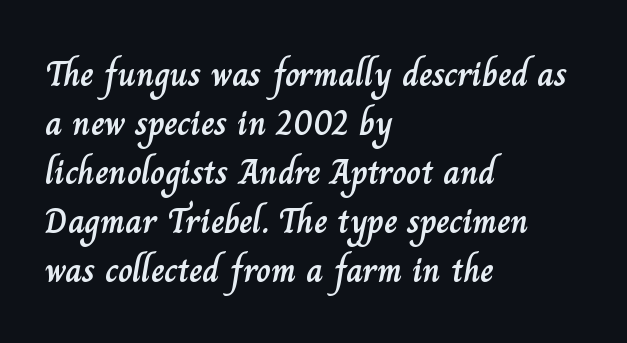
These lines stack with their left ends in a neat column. In terms of letterspacing, this is plain default setting. The strip under each line holds only bare page. What's the leading like? Ordinary, nothing unusual. Looks like regular typesetting: each glyph gets only the width it needs.
